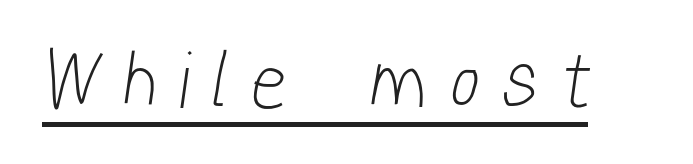
The image shows 79 px light, condensed sans-serif type; set unusually wide letter spacing (+0.36 em), underlined; low stroke contrast and a medium x-height.
